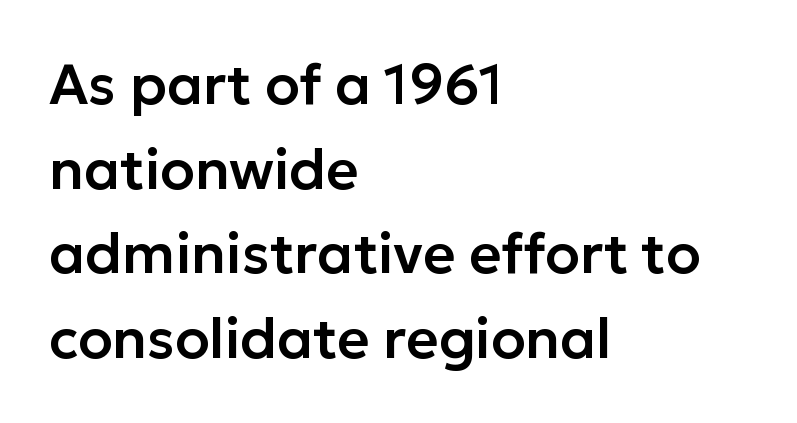
Q: Is the text italic (slanted)? A: No, it is upright.
Q: Is the typeface a serif or a sans-serif typeface? A: Sans-serif.
Q: Is the text underlined? A: No.
Q: How is the paragraph aligned? A: Left-aligned.
Q: Is the spacing between letters normal or unusually wide? A: Normal.
Q: Is the spacing between lines tight, normal or loose? A: Normal.
Q: Width (condensed, normal, or wide)? A: Normal.
Q: Stroke contrast? A: Low.
Q: x-height? A: Medium.
Q: Monospaced? A: No.
